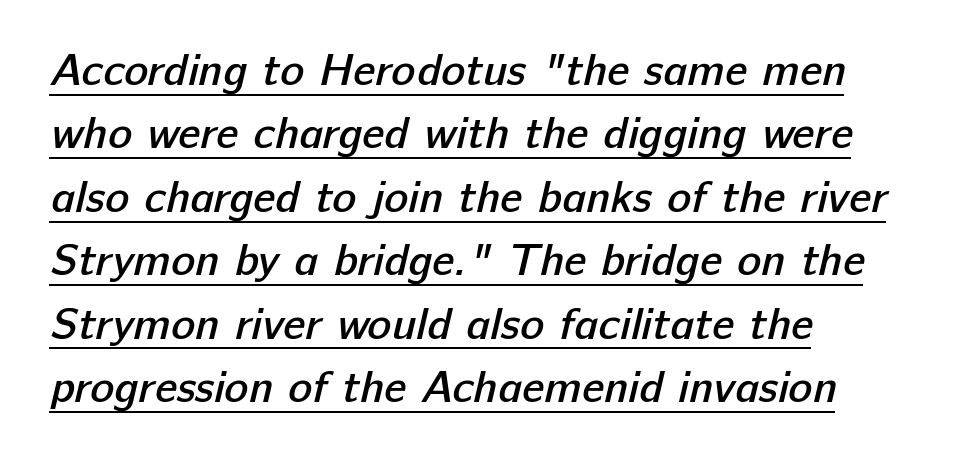
The image shows 45 px semibold sans-serif type; set left-aligned, normal line spacing (1.41x), normal letter spacing, underlined; low stroke contrast and a medium x-height.
